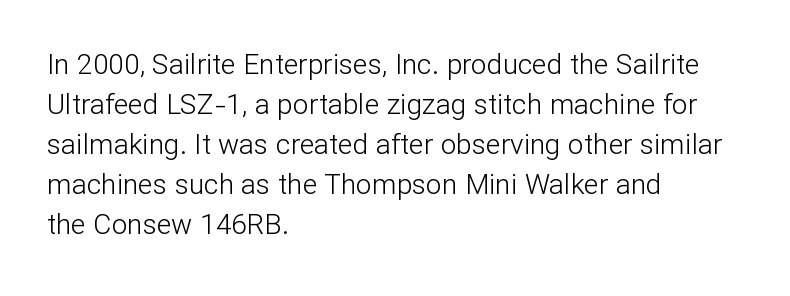
{"serif": "no", "italic": "no", "bold": "no", "weight": "light", "width": "normal", "stroke_contrast": "low", "x_height": "medium", "monospaced": "no", "underline": "no", "align": "left", "line_spacing": "normal", "line_spacing_ratio": 1.43, "letter_spacing": "normal", "letter_spacing_em": 0.0, "glyph_px": 28}
